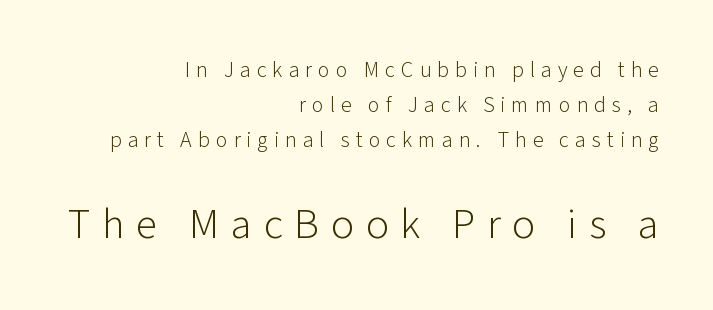
Q: Is the text bold? A: No.
Q: Is the text italic (slanted)? A: No, it is upright.
Q: Is the typeface a serif or a sans-serif typeface? A: Sans-serif.
Q: Is the text underlined? A: No.
Q: How is the paragraph aligned? A: Right-aligned.
Q: Is the spacing between letters normal or unusually wide? A: Unusually wide.
Q: Is the spacing between lines tight, normal or loose? A: Normal.
Q: Which block of text is set in a larger size, the first (top) or the second (bottom)? A: The second (bottom) one.
Q: Width (condensed, normal, or wide)? A: Normal.
Q: Stroke contrast? A: Low.
Q: x-height? A: Medium.
Q: Monospaced? A: No.
